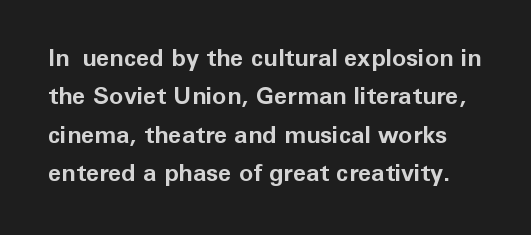
The image shows 24 px bold type, upright; set normal line spacing (1.6x), normal letter spacing, not underlined.
